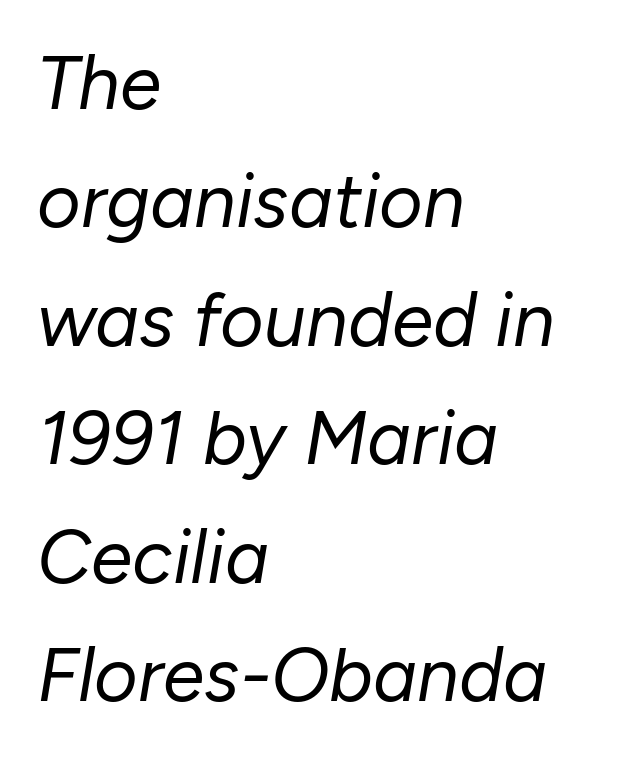
The glyphs look as if they've been sheared to an angle. Check under the words: just untouched page. Counters stay open thanks to moderate or lighter strokes. Here the glyphs are tracked normally, forming tight word shapes.
